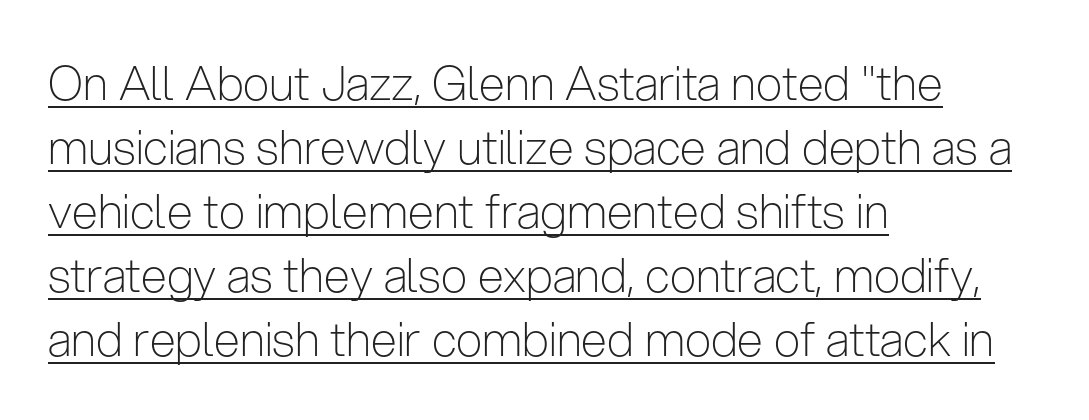
{"serif": "no", "italic": "no", "bold": "no", "weight": "light", "width": "condensed", "stroke_contrast": "low", "x_height": "medium", "monospaced": "no", "underline": "yes", "align": "left", "line_spacing": "normal", "line_spacing_ratio": 1.36, "letter_spacing": "normal", "letter_spacing_em": 0.0, "glyph_px": 47}
